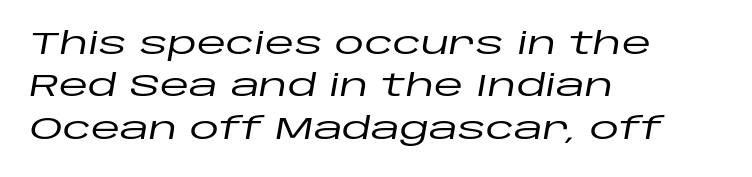
Q: Is the text italic (slanted)? A: Yes, it leans right by about 10 degrees.
Q: Is the text underlined? A: No.
Q: How is the paragraph aligned? A: Left-aligned.
Q: Is the spacing between letters normal or unusually wide? A: Normal.
Q: Is the spacing between lines tight, normal or loose? A: Normal.
Q: Width (condensed, normal, or wide)? A: Wide.
Q: Stroke contrast? A: Low.
Q: x-height? A: Large.
Q: Monospaced? A: No.
